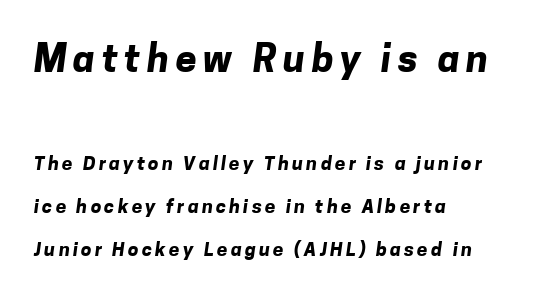
{"serif": "no", "bold": "yes", "weight": "bold", "width": "normal", "stroke_contrast": "low", "x_height": "medium", "monospaced": "no", "underline": "no", "align": "left", "line_spacing": "loose", "line_spacing_ratio": 2.27, "larger_block": "first", "size_ratio": 2.0, "glyph_px": 38}
